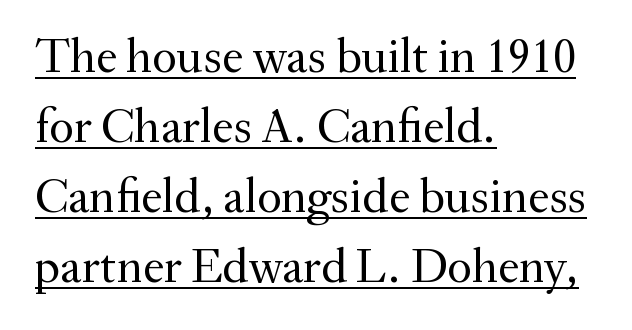
Is the type heavy? It reads as light-to-regular instead. This sample is left-justified, so line endings fall wherever the words run out. Proportional: the letters do not fall into vertical columns. The characters display serif detailing at their extremities. The line-height multiplier appears to be the usual default.
